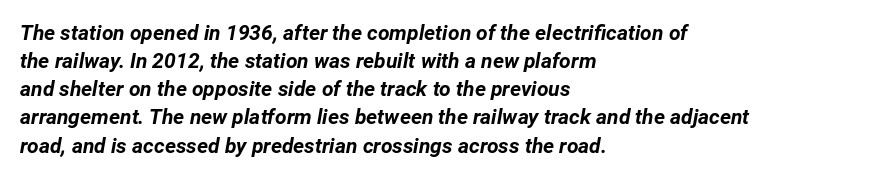
The paragraph has a hard left edge and a soft right edge. This rendering leaves character spacing at its baseline value. Bare-footed words on every line. A typesetter would call this leading conventional body-copy spacing. As a designer I'd log this as weight 700, bold.
